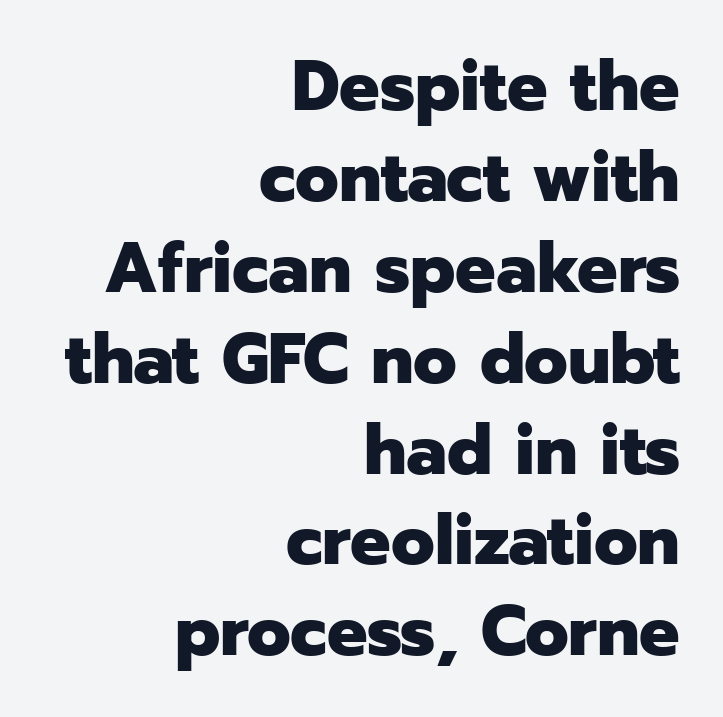
The lines are quadded right. Between one letter and the next there's only the usual sliver of space. Each letter keeps its own natural width here, so spacing adapts to shape. A typesetter would mark this as roman, not italic. In terms of leading, this rendering sits right in the middle.
